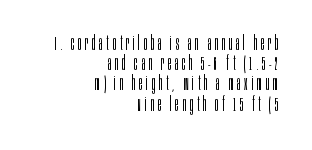
Q: Is the text bold? A: No.
Q: Is the text italic (slanted)? A: No, it is upright.
Q: Is the text underlined? A: No.
Q: How is the paragraph aligned? A: Right-aligned.
Q: Is the spacing between lines tight, normal or loose? A: Tight.
